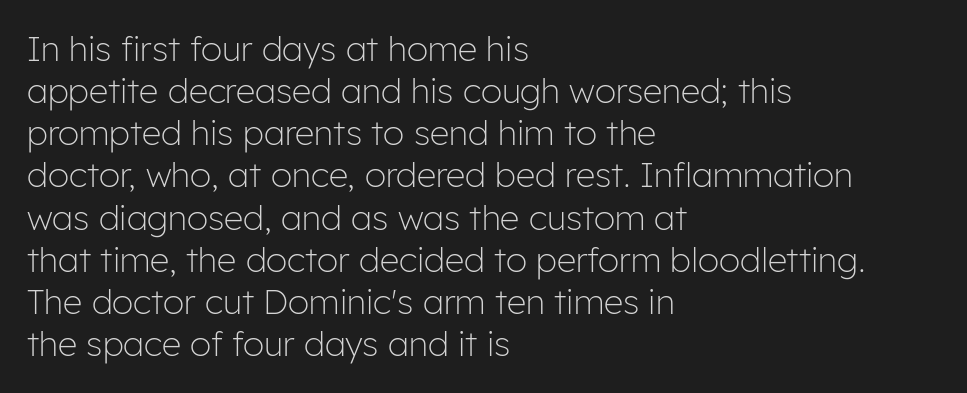
{"serif": "no", "italic": "no", "bold": "no", "weight": "light", "width": "normal", "stroke_contrast": "low", "x_height": "medium", "monospaced": "no", "underline": "no", "align": "left", "line_spacing_ratio": 1.24, "letter_spacing": "normal", "letter_spacing_em": 0.0, "glyph_px": 34}
